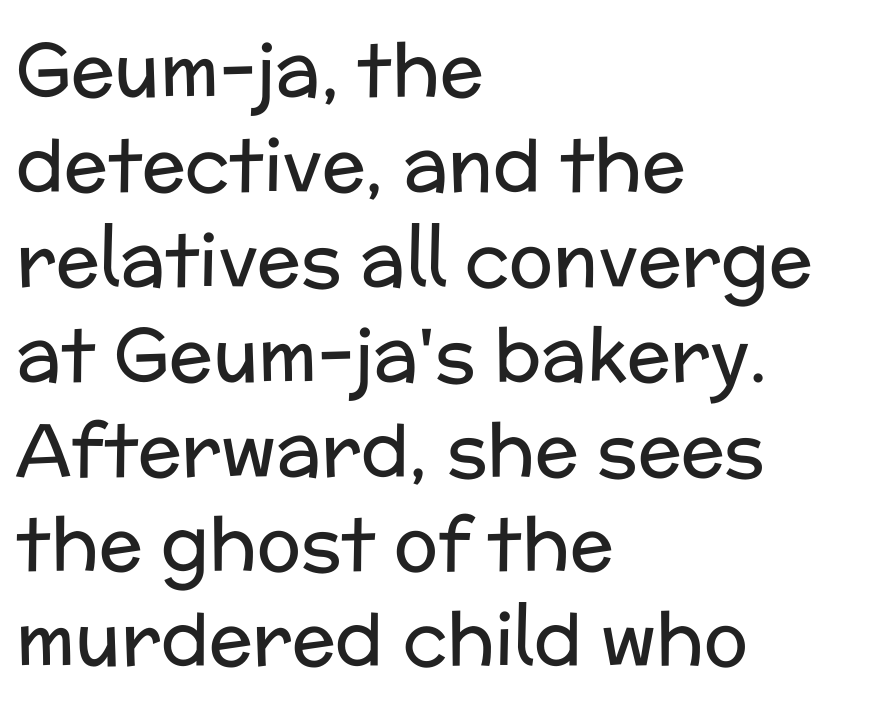
Heaviness? Minimal to ordinary, like unemphasized prose. Short note: letters normally spaced. Proportional: the letters do not fall into vertical columns. Are there feet on the stems? There aren't — it's a sans. Line beginnings align vertically; line endings do not.
